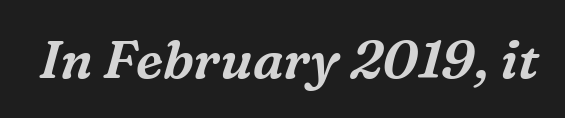
{"serif": "yes", "italic": "yes", "lean": "right", "slant_degrees": 16, "width": "normal", "stroke_contrast": "medium", "x_height": "medium", "monospaced": "no", "underline": "no", "letter_spacing": "normal", "letter_spacing_em": 0.0, "glyph_px": 53}
